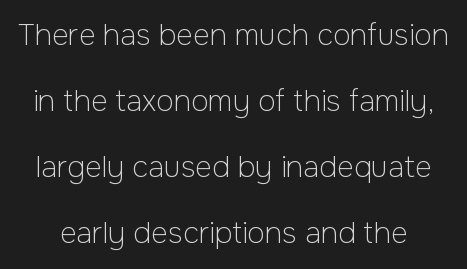
Q: Is the text bold? A: No.
Q: Is the text italic (slanted)? A: No, it is upright.
Q: Is the typeface a serif or a sans-serif typeface? A: Sans-serif.
Q: Is the text underlined? A: No.
Q: Is the spacing between letters normal or unusually wide? A: Normal.
Q: Is the spacing between lines tight, normal or loose? A: Loose.
Q: Width (condensed, normal, or wide)? A: Normal.
Q: Stroke contrast? A: Low.
Q: x-height? A: Medium.
Q: Monospaced? A: No.
